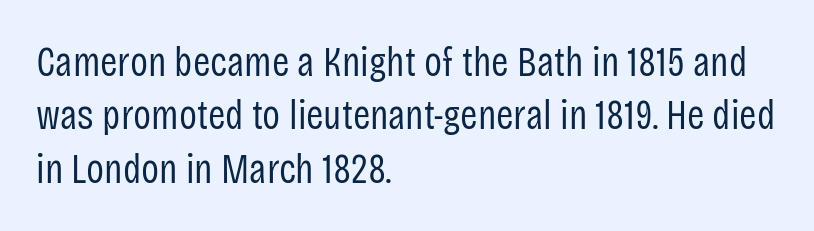
{"serif": "no", "italic": "no", "bold": "no", "weight": "regular", "width": "condensed", "stroke_contrast": "low", "x_height": "large", "monospaced": "no", "underline": "no", "align": "left", "line_spacing": "normal", "line_spacing_ratio": 1.27, "letter_spacing": "normal", "letter_spacing_em": 0.0, "glyph_px": 42}
